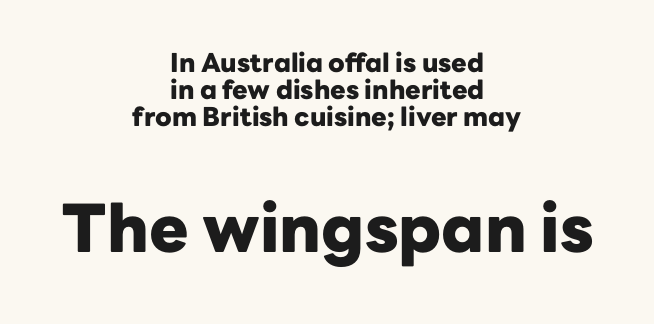
The image shows 66 px heavy sans-serif type, upright; set centered, tight line spacing (1.04x), normal letter spacing, not underlined; the second (bottom) block is 2.54x larger; low stroke contrast and a medium x-height.
